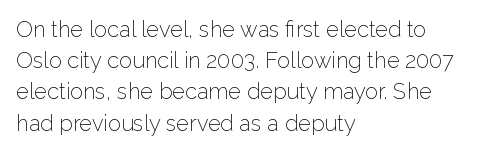
Every row of glyphs begins at an identical x-position on the left. The typesetting does not lean heavy: it is not bold. One glance says typical: line gaps are just what's usual. Underlining? Definitely not there.
